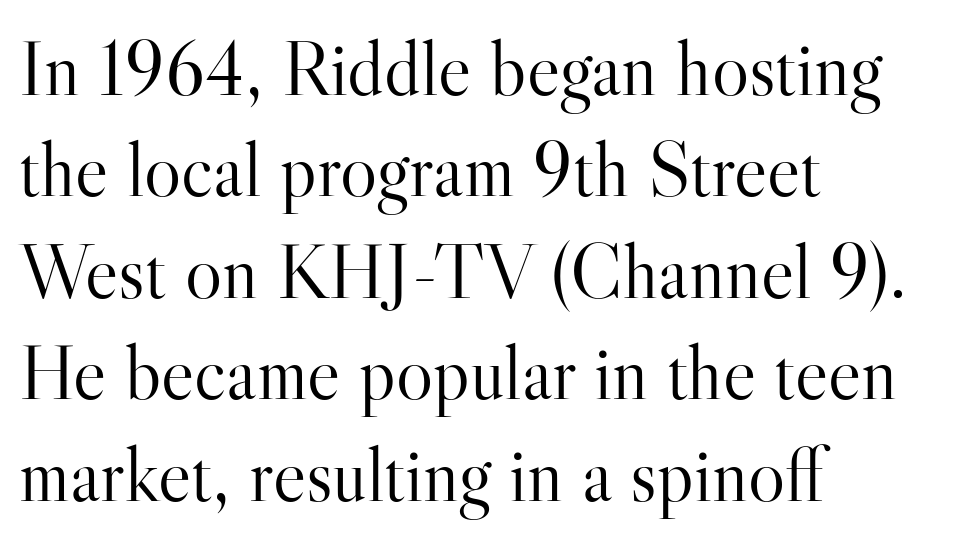
Q: Is the text bold? A: No.
Q: Is the text italic (slanted)? A: No, it is upright.
Q: Is the typeface a serif or a sans-serif typeface? A: Serif.
Q: Is the text underlined? A: No.
Q: How is the paragraph aligned? A: Left-aligned.
Q: Is the spacing between letters normal or unusually wide? A: Normal.
Q: Is the spacing between lines tight, normal or loose? A: Normal.
Q: Width (condensed, normal, or wide)? A: Normal.
Q: Stroke contrast? A: High.
Q: x-height? A: Small.
Q: Monospaced? A: No.
